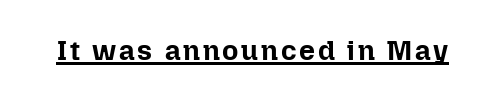
The font is running at its bold setting. The passage shown is typed in a proportional face where columns would drift. This rendering features underlined lettering. If you drew a line through each stem, it would be perfectly vertical.
